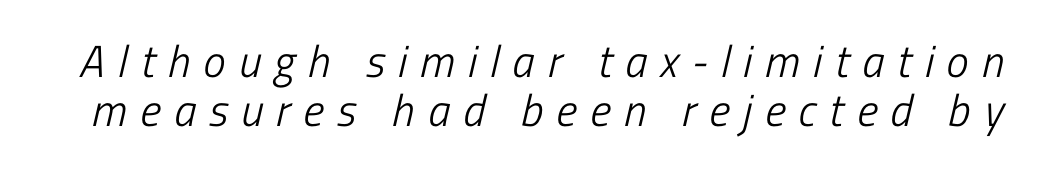
{"serif": "no", "bold": "no", "weight": "light", "width": "condensed", "stroke_contrast": "low", "x_height": "medium", "monospaced": "no", "underline": "no", "line_spacing": "tight", "line_spacing_ratio": 1.1, "letter_spacing": "wide", "letter_spacing_em": 0.29, "glyph_px": 45}
